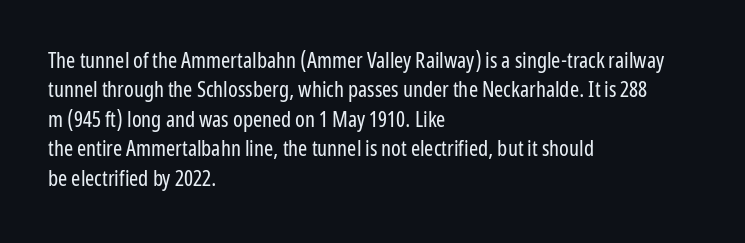
The image shows 22 px text type, upright; set left-aligned, normal line spacing (1.34x), normal letter spacing, not underlined.
